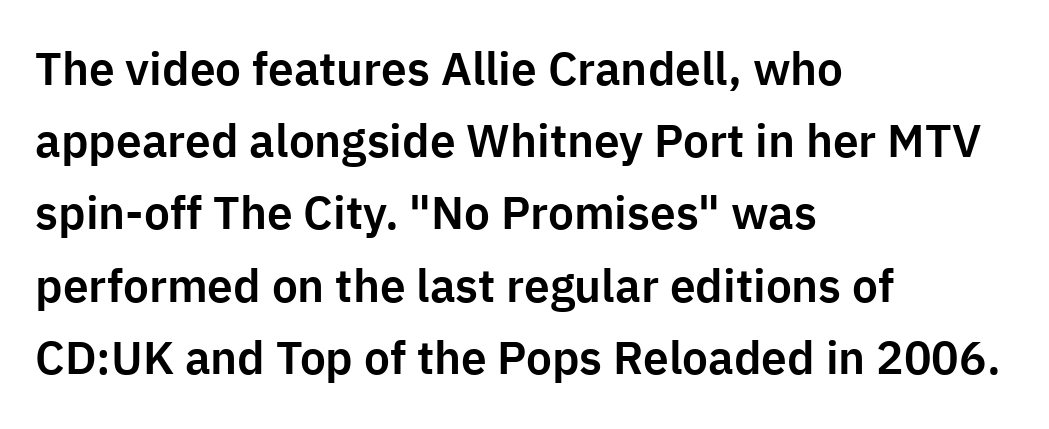
Between one letter and the next there's only the usual sliver of space. Do the letters lean? They stand straight. Font category for this specimen: sans-serif. The space beneath each line is pristine and unruled.
